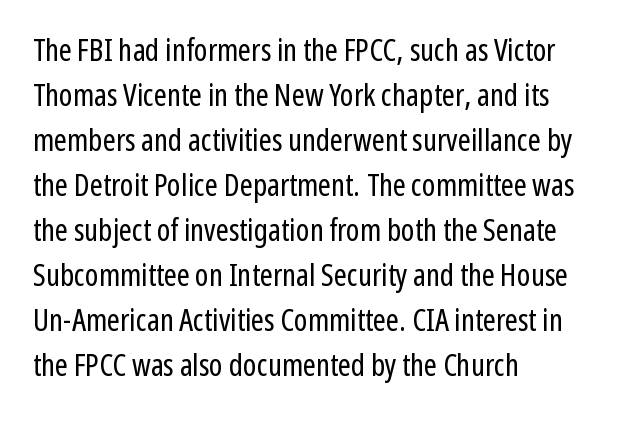
Q: Is the text bold? A: No.
Q: Is the text italic (slanted)? A: No, it is upright.
Q: Is the typeface a serif or a sans-serif typeface? A: Sans-serif.
Q: Is the text underlined? A: No.
Q: How is the paragraph aligned? A: Left-aligned.
Q: Is the spacing between letters normal or unusually wide? A: Normal.
Q: Is the spacing between lines tight, normal or loose? A: Normal.
Q: Width (condensed, normal, or wide)? A: Condensed.
Q: Stroke contrast? A: Low.
Q: x-height? A: Medium.
Q: Monospaced? A: No.
